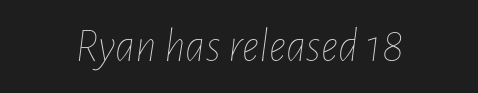
Q: Is the text bold? A: No.
Q: Is the text italic (slanted)? A: Yes, it leans right by about 7 degrees.
Q: Is the text underlined? A: No.
Q: Is the spacing between letters normal or unusually wide? A: Normal.
Q: Width (condensed, normal, or wide)? A: Condensed.
Q: Stroke contrast? A: Low.
Q: x-height? A: Medium.
Q: Monospaced? A: No.
